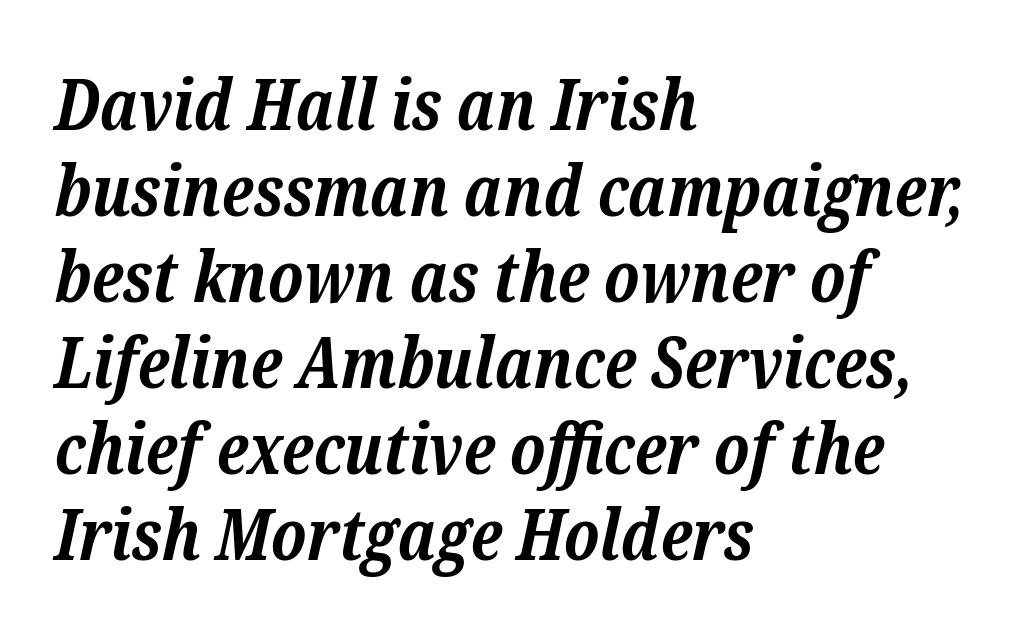
Q: Is the text bold? A: Yes.
Q: Is the text italic (slanted)? A: Yes, it leans right by about 12 degrees.
Q: Is the typeface a serif or a sans-serif typeface? A: Serif.
Q: Is the text underlined? A: No.
Q: How is the paragraph aligned? A: Left-aligned.
Q: Is the spacing between letters normal or unusually wide? A: Normal.
Q: Width (condensed, normal, or wide)? A: Normal.
Q: Stroke contrast? A: Low.
Q: x-height? A: Medium.
Q: Monospaced? A: No.
